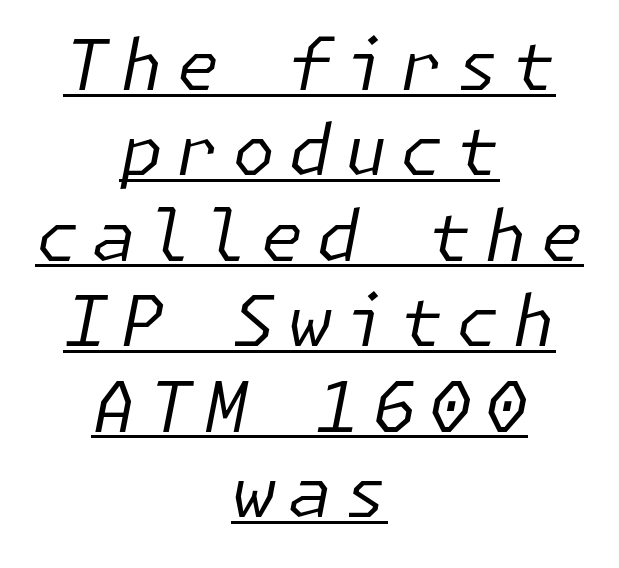
Q: Is the text bold? A: No.
Q: Is the text italic (slanted)? A: Yes, it leans right by about 11 degrees.
Q: Is the text underlined? A: Yes.
Q: How is the paragraph aligned? A: Centered.
Q: Width (condensed, normal, or wide)? A: Normal.
Q: Stroke contrast? A: Low.
Q: x-height? A: Medium.
